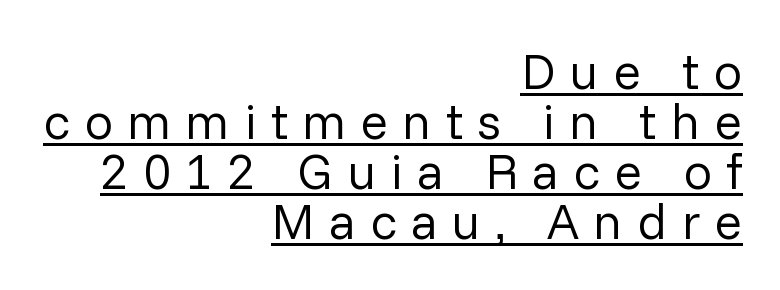
Short note: letters widely spaced. You can tell it's not italic because the verticals are truly vertical. Note: no serifs on the glyphs. This sample trades vertical openness for compactness between lines. Emphasis is given by a line drawn under the lettering. A typesetter would call this proportional, since set widths differ per character.
